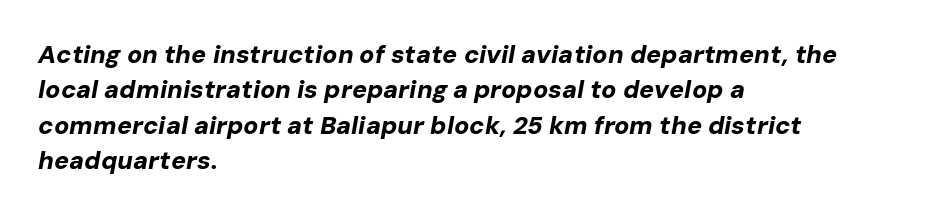
Q: Is the text bold? A: Yes.
Q: Is the text italic (slanted)? A: Yes, it leans right by about 10 degrees.
Q: Is the text underlined? A: No.
Q: How is the paragraph aligned? A: Left-aligned.
Q: Is the spacing between letters normal or unusually wide? A: Normal.
Q: Is the spacing between lines tight, normal or loose? A: Normal.
